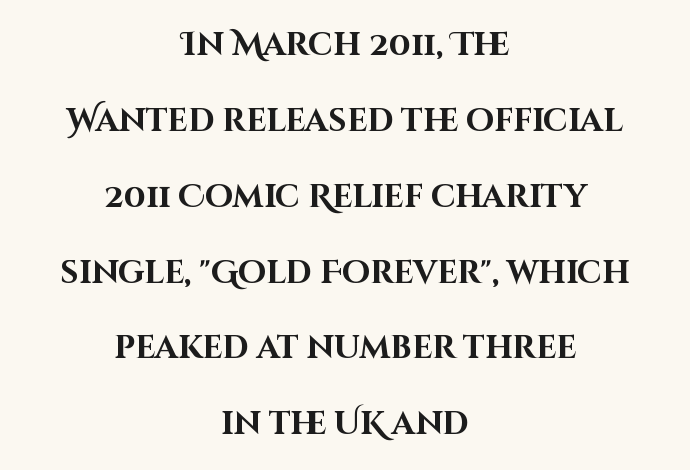
The image shows 32 px bold sans-serif type, upright; set centered, loose line spacing (2.37x), normal letter spacing, not underlined; high stroke contrast and a large x-height.
